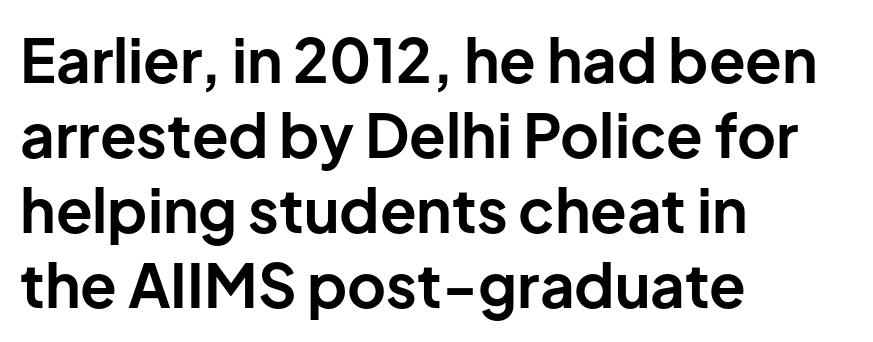
Q: Is the text bold? A: Yes.
Q: Is the text italic (slanted)? A: No, it is upright.
Q: Is the typeface a serif or a sans-serif typeface? A: Sans-serif.
Q: Is the text underlined? A: No.
Q: How is the paragraph aligned? A: Left-aligned.
Q: Is the spacing between letters normal or unusually wide? A: Normal.
Q: Is the spacing between lines tight, normal or loose? A: Normal.
Q: Width (condensed, normal, or wide)? A: Normal.
Q: Stroke contrast? A: Low.
Q: x-height? A: Medium.
Q: Monospaced? A: No.
